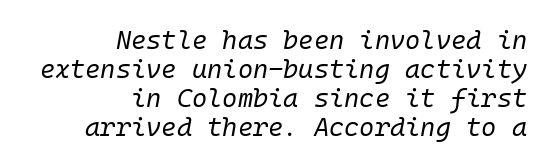
{"italic": "yes", "lean": "right", "slant_degrees": 10, "bold": "no", "underline": "no", "align": "right", "line_spacing": "tight", "line_spacing_ratio": 1.12, "letter_spacing": "normal", "letter_spacing_em": 0.0, "glyph_px": 26}
